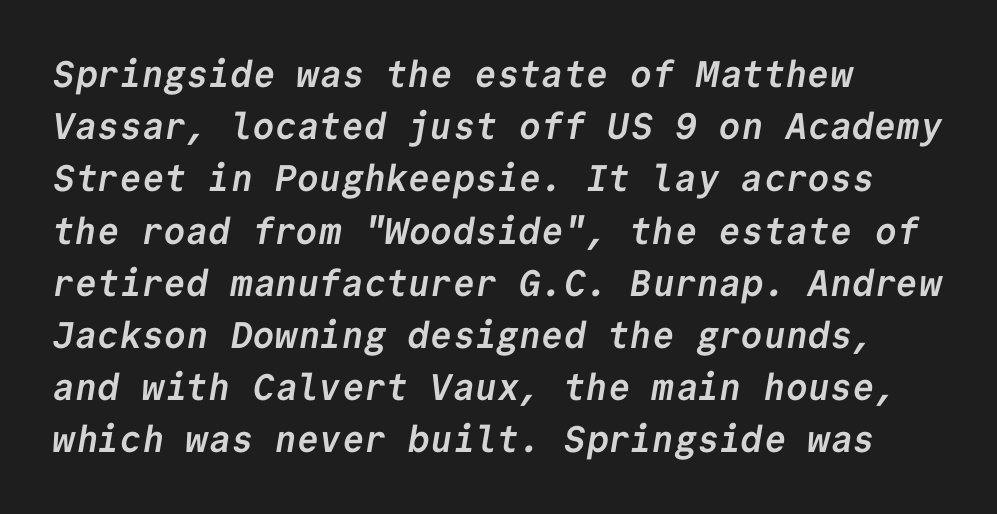
The image shows 37 px semibold sans-serif type, monospaced; set left-aligned, normal line spacing (1.41x), normal letter spacing, not underlined; low stroke contrast and a medium x-height.
